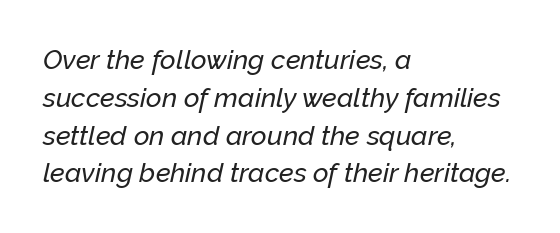
Q: Is the text italic (slanted)? A: Yes, it leans right by about 12 degrees.
Q: Is the text underlined? A: No.
Q: How is the paragraph aligned? A: Left-aligned.
Q: Is the spacing between letters normal or unusually wide? A: Normal.
Q: Is the spacing between lines tight, normal or loose? A: Normal.
